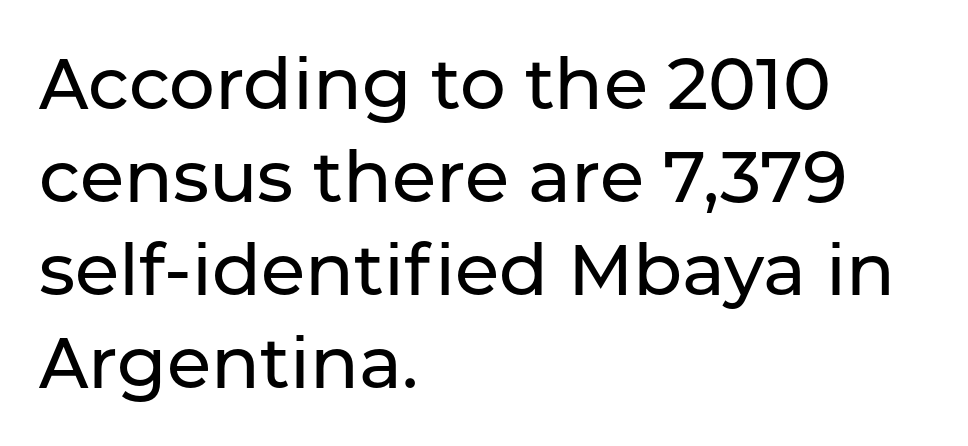
The rendering uses natural spacing where letterforms have individual widths. Tracking here is standard; glyphs follow each other at the usual distance. No italicization has been applied; the sample stays upright. Students, observe: this is what conventionally led text looks like. This sample uses a sans-serif face.
